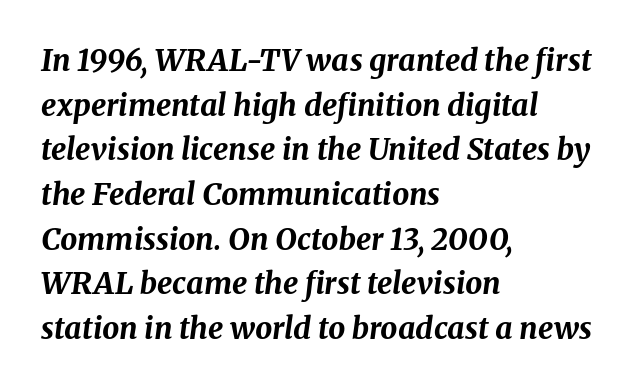
Q: Is the text bold? A: Yes.
Q: Is the text italic (slanted)? A: Yes, it leans right by about 8 degrees.
Q: Is the text underlined? A: No.
Q: How is the paragraph aligned? A: Left-aligned.
Q: Is the spacing between letters normal or unusually wide? A: Normal.
Q: Is the spacing between lines tight, normal or loose? A: Normal.
Q: Width (condensed, normal, or wide)? A: Normal.
Q: Stroke contrast? A: Medium.
Q: x-height? A: Medium.
Q: Monospaced? A: No.
